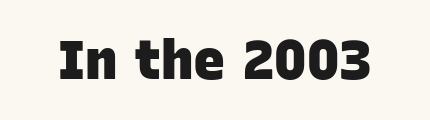
Q: Is the text bold? A: Yes.
Q: Is the typeface a serif or a sans-serif typeface? A: Sans-serif.
Q: Is the text underlined? A: No.
Q: Is the spacing between letters normal or unusually wide? A: Normal.
Q: Width (condensed, normal, or wide)? A: Normal.
Q: Stroke contrast? A: Low.
Q: x-height? A: Large.
Q: Monospaced? A: No.
